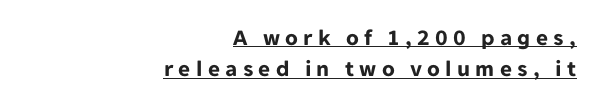
Weight check: bold — yes, fully. A normal amount of white space separates one row of letters from the next. Every row of glyphs terminates at an identical x-position on the right. Do the letters lean? They stand straight. Compared with typical body copy, the letter spacing here is much looser. In designer terms, the underline attribute is active on this setting.
